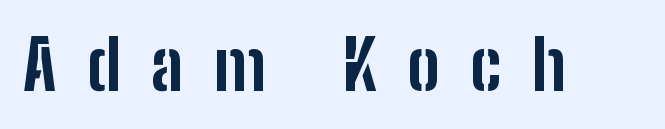
The image shows 69 px bold, condensed sans-serif type, upright; set unusually wide letter spacing (+0.44 em), not underlined; low stroke contrast and a medium x-height.
